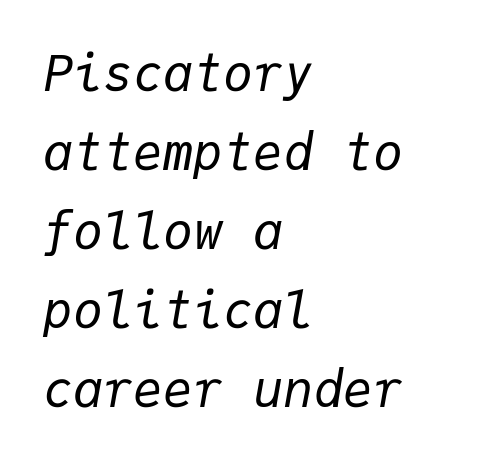
Q: Is the text bold? A: No.
Q: Is the text italic (slanted)? A: Yes, it leans right by about 9 degrees.
Q: Is the text underlined? A: No.
Q: How is the paragraph aligned? A: Left-aligned.
Q: Is the spacing between letters normal or unusually wide? A: Normal.
Q: Is the spacing between lines tight, normal or loose? A: Normal.
Q: Width (condensed, normal, or wide)? A: Normal.
Q: Stroke contrast? A: Low.
Q: x-height? A: Medium.
Q: Monospaced? A: Yes.
